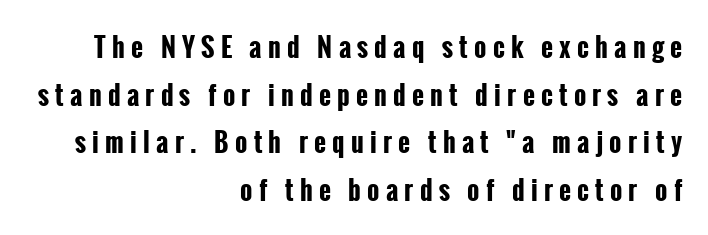
{"italic": "no", "bold": "yes", "underline": "no", "align": "right", "line_spacing_ratio": 1.83, "letter_spacing": "wide", "letter_spacing_em": 0.24, "glyph_px": 26}
